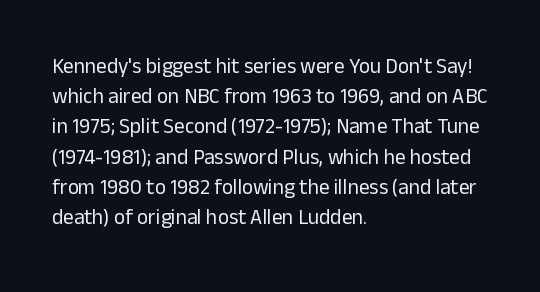
{"italic": "no", "bold": "no", "underline": "no", "align": "left", "line_spacing": "normal", "line_spacing_ratio": 1.44, "letter_spacing": "normal", "letter_spacing_em": 0.0, "glyph_px": 21}
